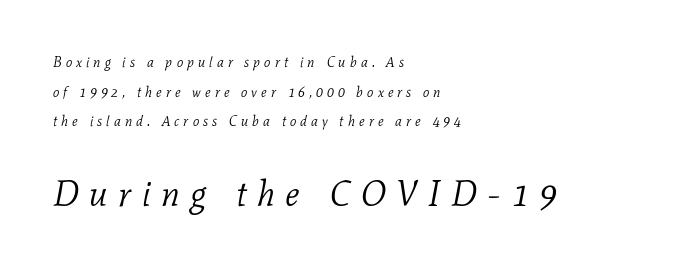
One glance says open: line gaps are wider than usual. Here the designer chose a conventional face with non-uniform glyph widths. Short note: letters widely spaced. Each line starts at the same left margin while the right side varies.
